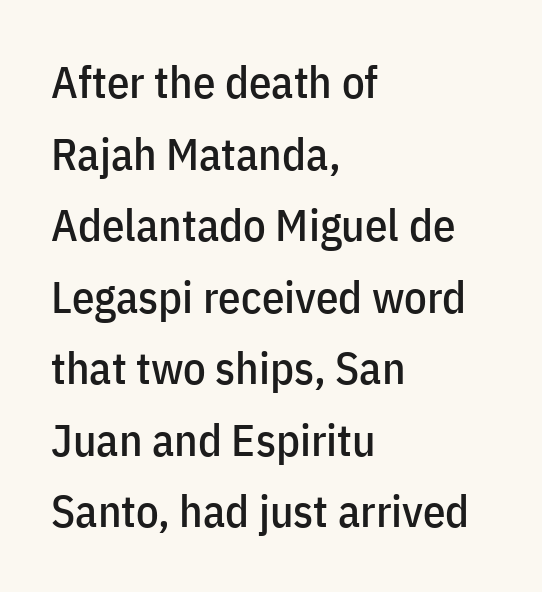
In CSS terms this would be text-align: left. Does the leading feel generous? No, just average. Unlike a traditional serif, this face leaves its strokes unadorned. Is this a fixed-width face? No — the glyphs have proportional, varying widths.
